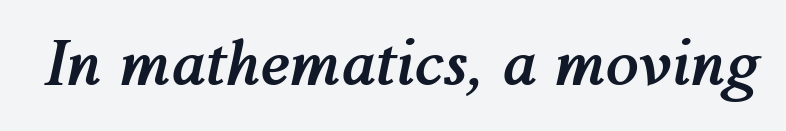
{"italic": "yes", "lean": "right", "slant_degrees": 12, "bold": "yes", "weight": "semibold", "width": "normal", "stroke_contrast": "medium", "x_height": "medium", "monospaced": "no", "underline": "no", "letter_spacing": "normal", "letter_spacing_em": 0.0, "glyph_px": 60}
